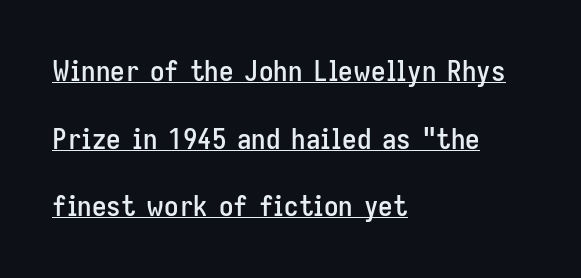
The image shows 29 px condensed sans-serif type, upright; set left-aligned, loose line spacing (2.33x), normal letter spacing, underlined; low stroke contrast and a medium x-height.
